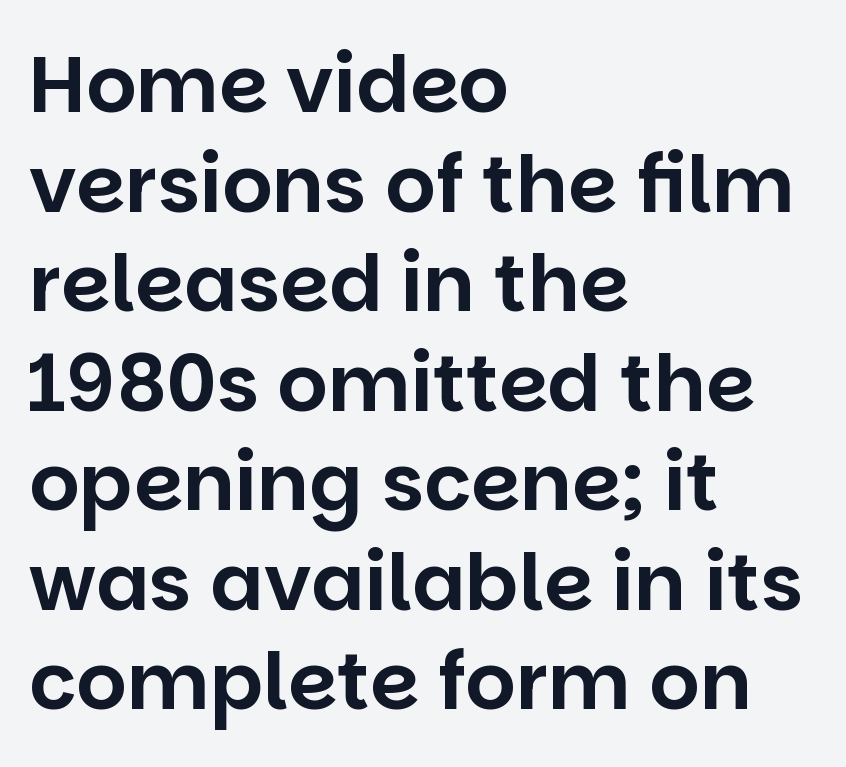
The image shows 79 px sans-serif type, upright; set left-aligned, normal line spacing (1.26x), normal letter spacing, not underlined; low stroke contrast and a large x-height.
